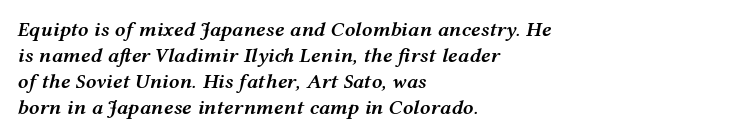
Q: Is the text bold? A: Semi-bold.
Q: Is the text italic (slanted)? A: Yes, it leans right by about 12 degrees.
Q: Is the text underlined? A: No.
Q: How is the paragraph aligned? A: Left-aligned.
Q: Is the spacing between letters normal or unusually wide? A: Normal.
